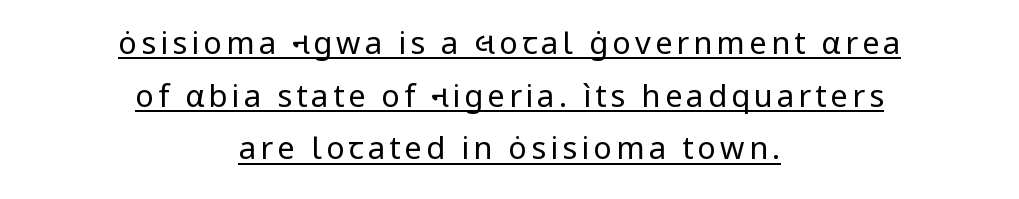
The image shows 31 px regular-weight sans-serif type, upright; set centered, normal line spacing (1.7x), underlined; low stroke contrast and a medium x-height.
